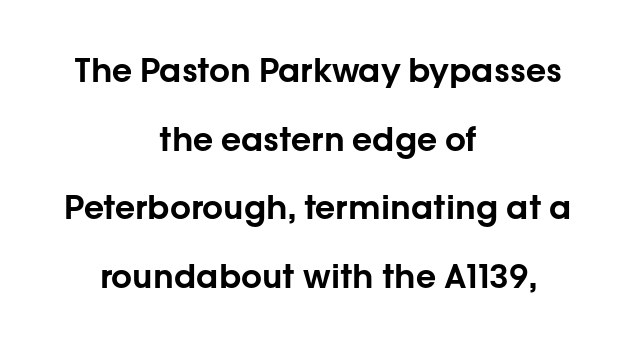
Q: Is the text italic (slanted)? A: No, it is upright.
Q: Is the typeface a serif or a sans-serif typeface? A: Sans-serif.
Q: Is the text underlined? A: No.
Q: How is the paragraph aligned? A: Centered.
Q: Is the spacing between letters normal or unusually wide? A: Normal.
Q: Is the spacing between lines tight, normal or loose? A: Loose.
Q: Width (condensed, normal, or wide)? A: Normal.
Q: Stroke contrast? A: Low.
Q: x-height? A: Medium.
Q: Monospaced? A: No.
